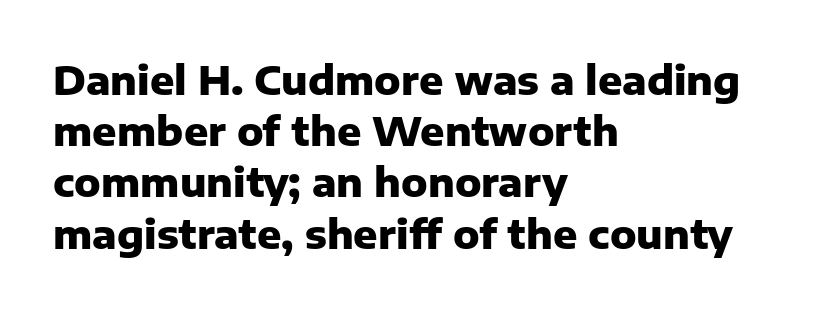
The glyphs in this specimen are sans serif. Characters remain perfectly vertical along every line. Note the varied advance widths — an 'i' is clearly narrower than an 'm'. The space directly below the letters is spotless.
